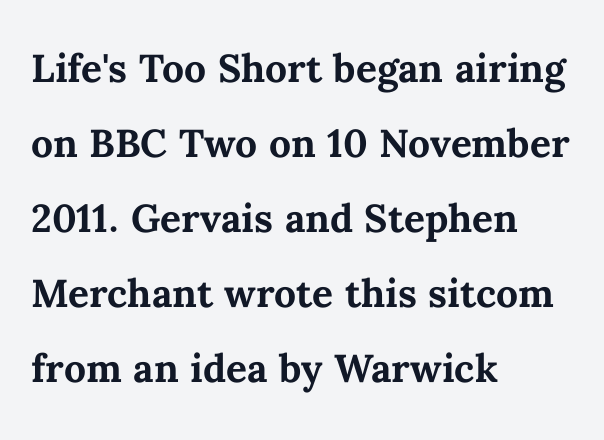
{"italic": "no", "bold": "yes", "weight": "semibold", "width": "normal", "stroke_contrast": "medium", "x_height": "medium", "monospaced": "no", "underline": "no", "align": "left", "line_spacing": "normal", "line_spacing_ratio": 1.44, "letter_spacing": "normal", "letter_spacing_em": 0.0, "glyph_px": 52}
